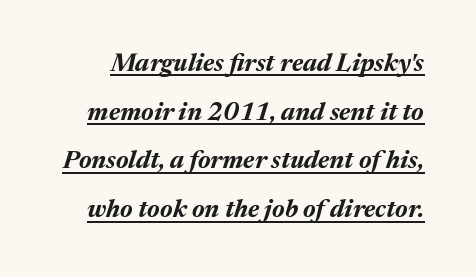
{"italic": "yes", "lean": "right", "slant_degrees": 17, "bold": "yes", "underline": "yes", "line_spacing": "loose", "line_spacing_ratio": 1.95, "letter_spacing": "normal", "letter_spacing_em": 0.0, "glyph_px": 25}
